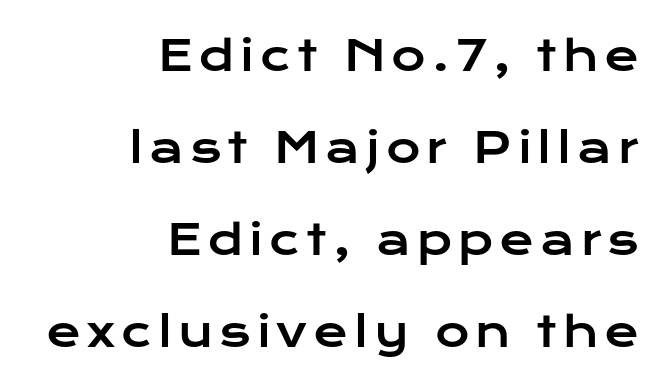
The image shows 42 px wide sans-serif type, upright; set right-aligned, loose line spacing (2.19x), not underlined; low stroke contrast and a medium x-height.
